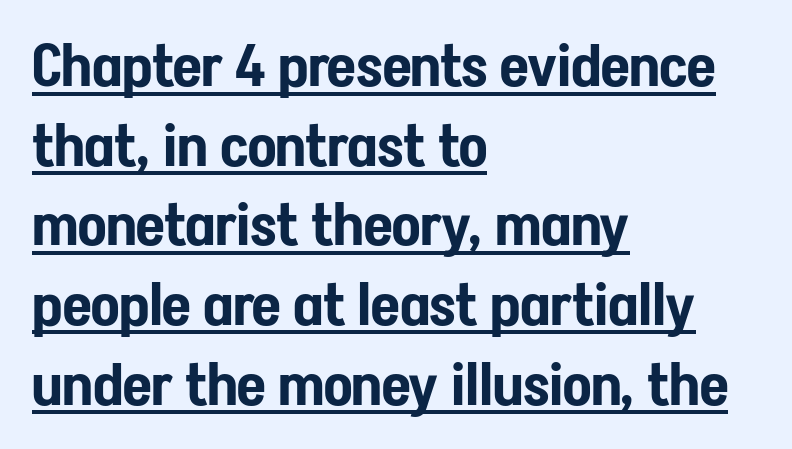
The image shows 59 px condensed sans-serif type, upright; set left-aligned, normal line spacing (1.35x), normal letter spacing, underlined; low stroke contrast and a medium x-height.
